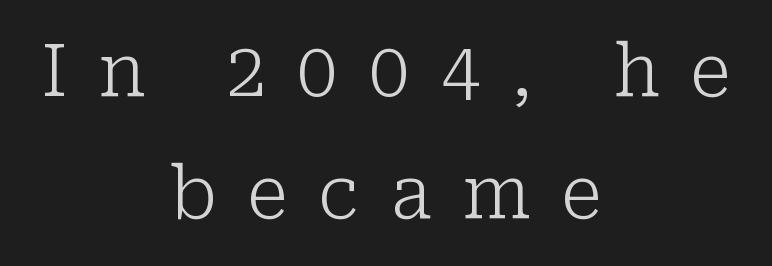
{"serif": "yes", "italic": "no", "bold": "no", "weight": "light", "width": "normal", "stroke_contrast": "low", "x_height": "medium", "monospaced": "no", "underline": "no", "align": "center", "line_spacing": "normal", "line_spacing_ratio": 1.7, "letter_spacing": "wide", "letter_spacing_em": 0.43, "glyph_px": 72}
